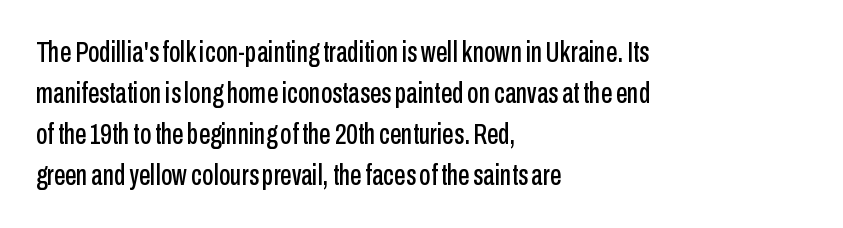
The face used here is proportionally spaced, like ordinary book or web type. The passage shown is not underscored anywhere. Nobody touched the tracking dial on this one. Examine the stroke ends and you'll find no serifs. These lines sit exactly where default settings would place them.
